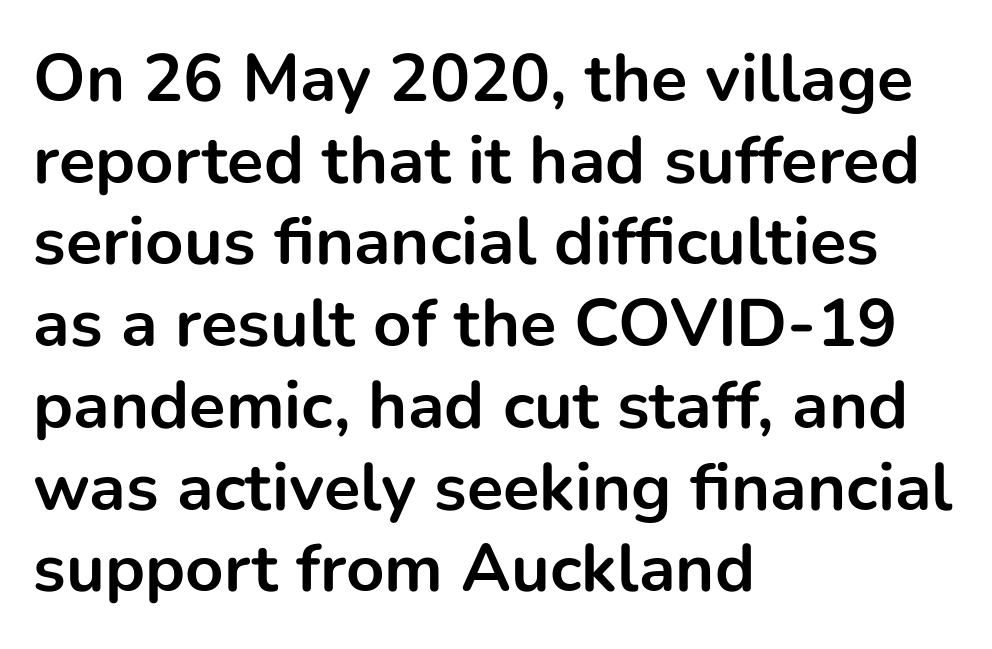
Q: Is the text bold? A: Yes.
Q: Is the text italic (slanted)? A: No, it is upright.
Q: Is the typeface a serif or a sans-serif typeface? A: Sans-serif.
Q: Is the text underlined? A: No.
Q: How is the paragraph aligned? A: Left-aligned.
Q: Is the spacing between letters normal or unusually wide? A: Normal.
Q: Width (condensed, normal, or wide)? A: Normal.
Q: Stroke contrast? A: Low.
Q: x-height? A: Medium.
Q: Monospaced? A: No.
